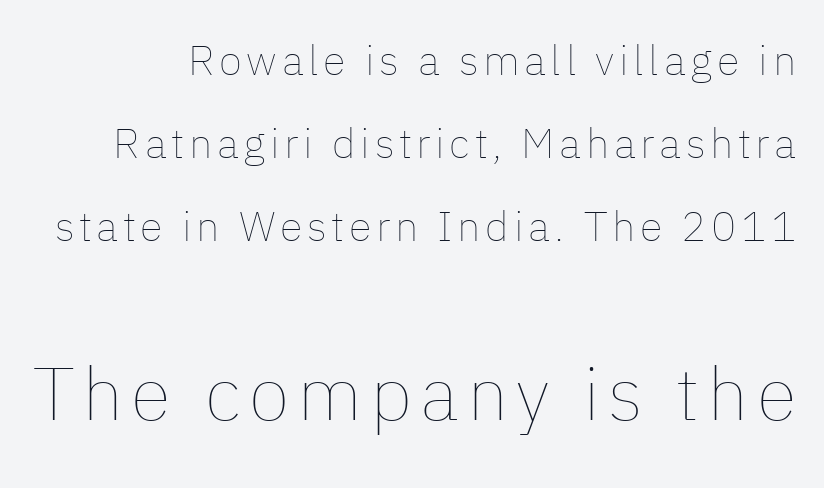
Q: Is the text bold? A: No.
Q: Is the text italic (slanted)? A: No, it is upright.
Q: Is the text underlined? A: No.
Q: Is the spacing between lines tight, normal or loose? A: Loose.
Q: Which block of text is set in a larger size, the first (top) or the second (bottom)? A: The second (bottom) one.
Q: Width (condensed, normal, or wide)? A: Normal.
Q: Stroke contrast? A: Low.
Q: x-height? A: Medium.
Q: Monospaced? A: No.
